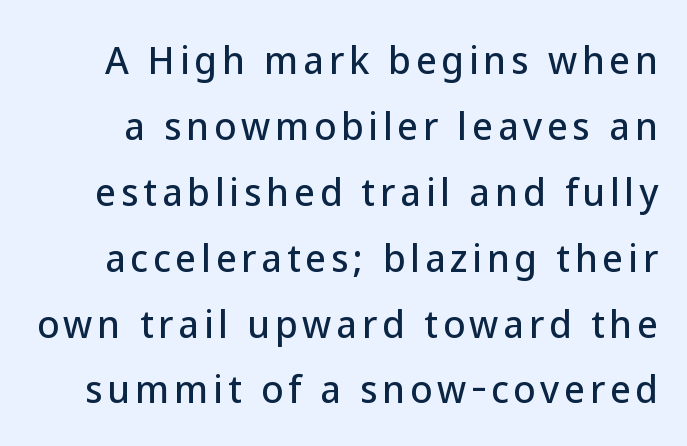
{"serif": "no", "italic": "no", "width": "normal", "stroke_contrast": "low", "x_height": "medium", "monospaced": "no", "underline": "no", "line_spacing_ratio": 1.83, "glyph_px": 36}
